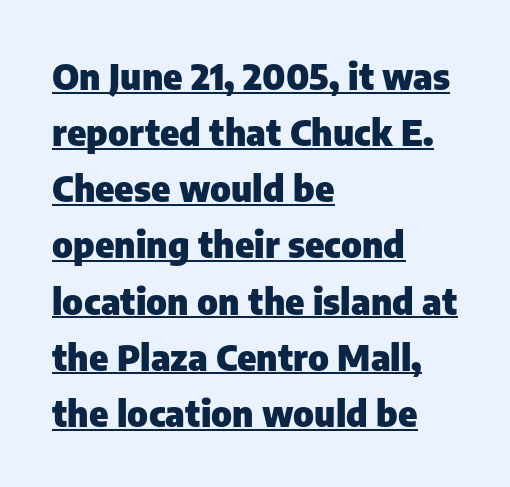
Notice how descenders clear the ascenders below comfortably — that's standard leading. You could not count columns in this text — the font is proportionally spaced. Every stem runs plumb, perpendicular to the baseline. A typographer would call this underscored text. The font is running at its bold setting. A typesetter would label this face a sans.
